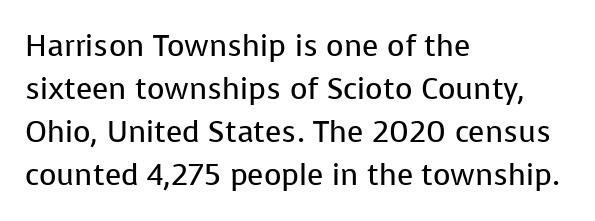
Classification — sans serif. Words appear dense and cohesive because spacing is normal. The cut favours lightness, reaching ordinary text weight at its darkest. Honestly, there is no underline to notice here at all. The space between consecutive lines is moderate.
